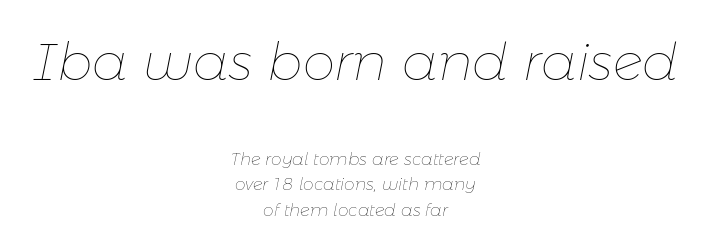
The image shows 52 px thin type, italic (leaning right); set centered, normal line spacing (1.49x), normal letter spacing, not underlined; the first (top) block is 3.06x larger; low stroke contrast and a medium x-height.
